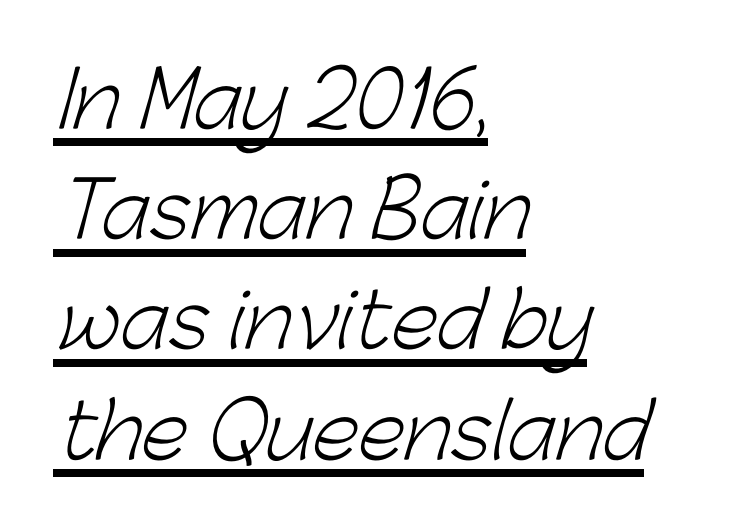
Visually the block forms a straight wall on the left and a jagged coastline on the right. Weight: regular or lighter. Is this a fixed-width face? No — the glyphs have proportional, varying widths. Stroke terminals: plain, sans-serif.
